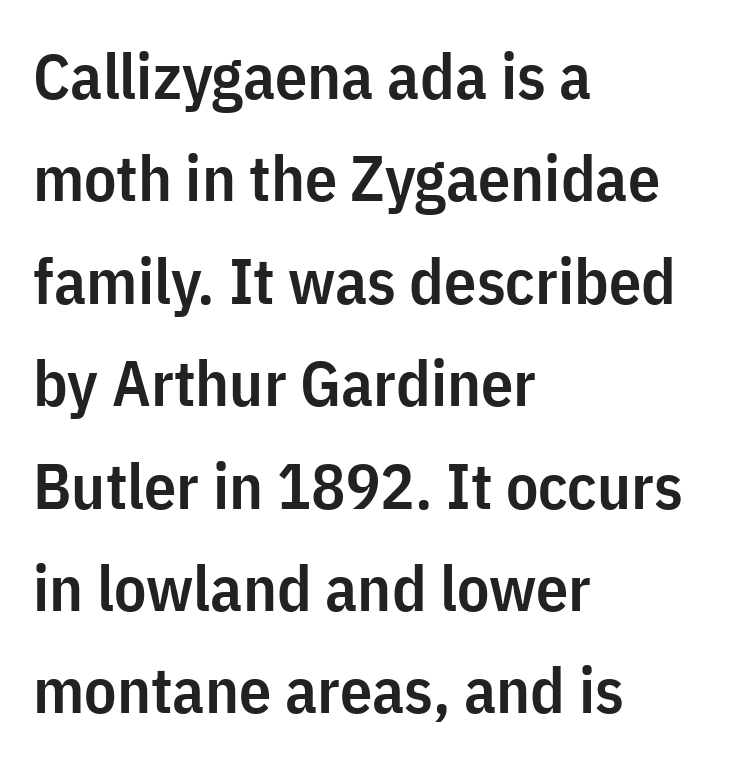
Is this a sans? Yes — the strokes have no serifs. The tracking reads as untouched default to a designer's eye. Vertical strokes here are truly vertical. Layout note: lines flush left.
